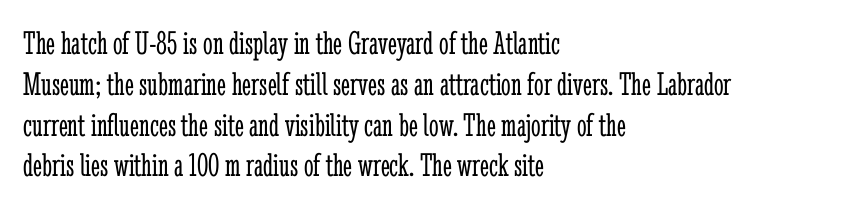
The image shows 34 px light, condensed serif type, upright; set left-aligned, line spacing 1.2x, normal letter spacing, not underlined; low stroke contrast and a medium x-height.
